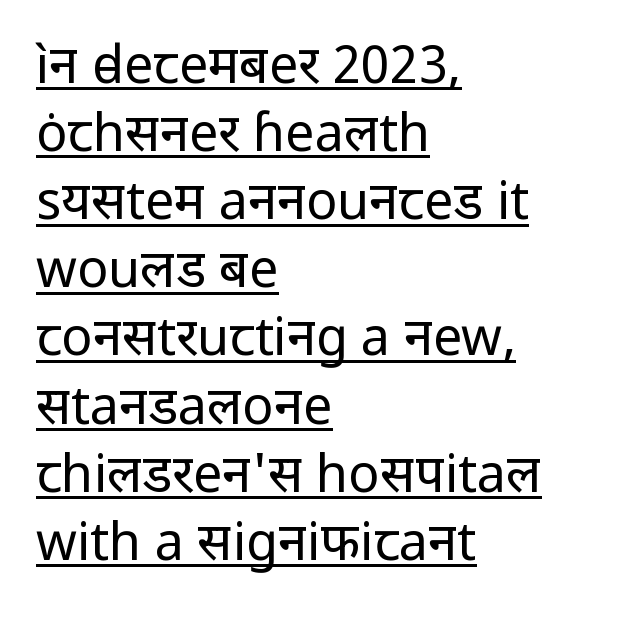
{"serif": "no", "italic": "no", "bold": "no", "weight": "regular", "width": "normal", "stroke_contrast": "low", "x_height": "medium", "monospaced": "no", "underline": "yes", "align": "left", "line_spacing": "normal", "line_spacing_ratio": 1.31, "letter_spacing": "normal", "letter_spacing_em": 0.0, "glyph_px": 52}
